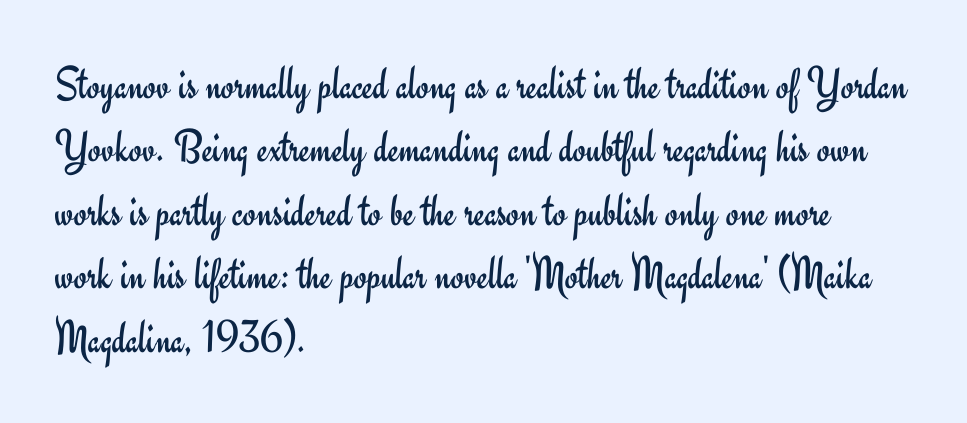
Q: Is the text bold? A: No.
Q: Is the text italic (slanted)? A: Yes.
Q: Is the typeface a serif or a sans-serif typeface? A: Sans-serif.
Q: Is the text underlined? A: No.
Q: How is the paragraph aligned? A: Left-aligned.
Q: Is the spacing between letters normal or unusually wide? A: Normal.
Q: Is the spacing between lines tight, normal or loose? A: Normal.
Q: Width (condensed, normal, or wide)? A: Normal.
Q: Stroke contrast? A: Low.
Q: x-height? A: Small.
Q: Monospaced? A: No.
